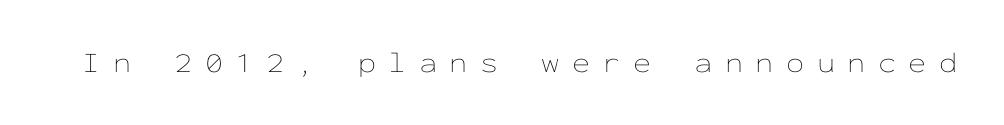
{"italic": "no", "bold": "no", "weight": "thin", "width": "wide", "stroke_contrast": "low", "x_height": "medium", "monospaced": "yes", "underline": "no", "letter_spacing": "wide", "letter_spacing_em": 0.43, "glyph_px": 29}
